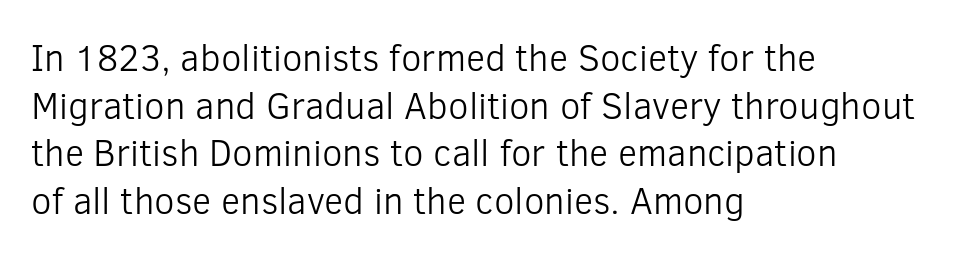
Q: Is the text bold? A: No.
Q: Is the text italic (slanted)? A: No, it is upright.
Q: Is the typeface a serif or a sans-serif typeface? A: Sans-serif.
Q: Is the text underlined? A: No.
Q: How is the paragraph aligned? A: Left-aligned.
Q: Is the spacing between letters normal or unusually wide? A: Normal.
Q: Is the spacing between lines tight, normal or loose? A: Normal.
Q: Width (condensed, normal, or wide)? A: Normal.
Q: Stroke contrast? A: Low.
Q: x-height? A: Medium.
Q: Monospaced? A: No.
